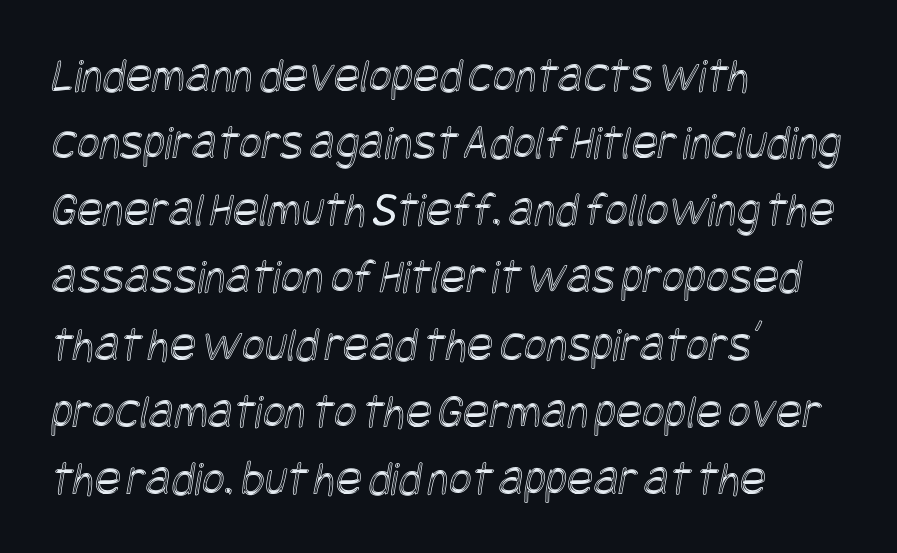
The image shows 49 px condensed type; set left-aligned, normal line spacing (1.37x), normal letter spacing, not underlined; a large x-height.
